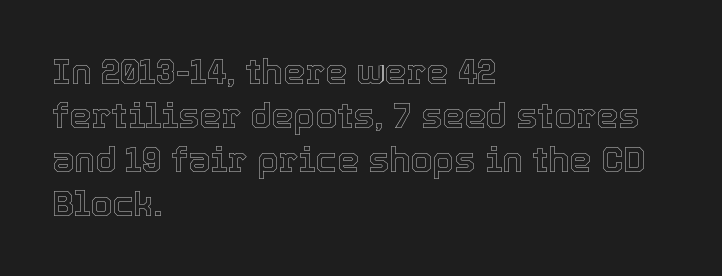
{"italic": "no", "width": "normal", "x_height": "medium", "monospaced": "no", "underline": "no", "align": "left", "line_spacing": "normal", "line_spacing_ratio": 1.26, "letter_spacing": "normal", "letter_spacing_em": 0.0, "glyph_px": 35}
